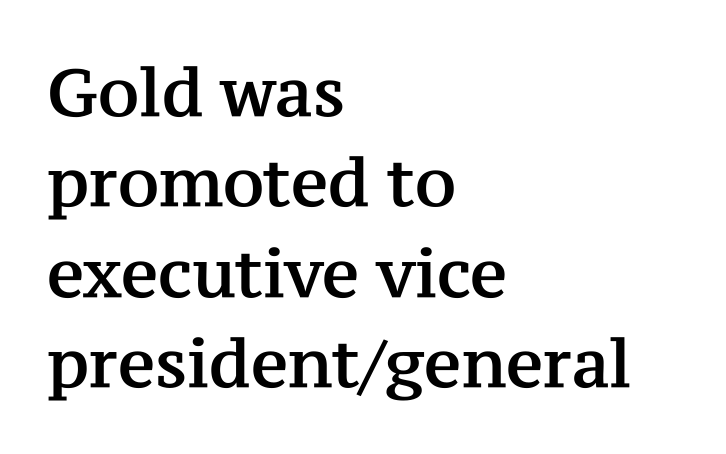
The image shows 66 px serif type, upright; set left-aligned, normal line spacing (1.37x), normal letter spacing, not underlined; medium stroke contrast and a medium x-height.
